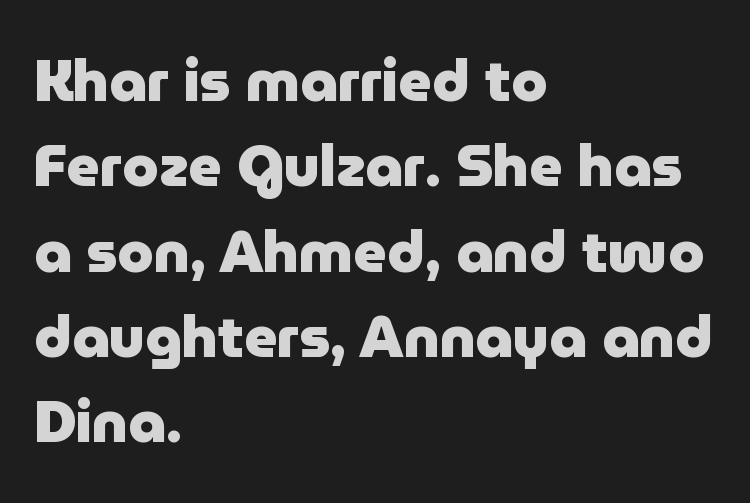
Q: Is the text bold? A: Yes.
Q: Is the text italic (slanted)? A: No, it is upright.
Q: Is the typeface a serif or a sans-serif typeface? A: Sans-serif.
Q: Is the text underlined? A: No.
Q: How is the paragraph aligned? A: Left-aligned.
Q: Is the spacing between letters normal or unusually wide? A: Normal.
Q: Is the spacing between lines tight, normal or loose? A: Normal.
Q: Width (condensed, normal, or wide)? A: Normal.
Q: Stroke contrast? A: Low.
Q: x-height? A: Medium.
Q: Monospaced? A: No.
